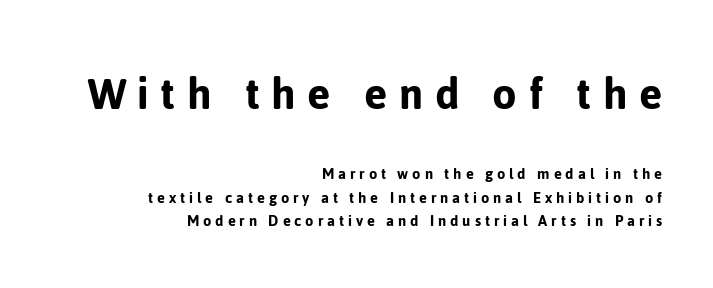
The image shows 50 px sans-serif type, upright; set right-aligned, normal line spacing (1.37x), unusually wide letter spacing (+0.23 em), not underlined; the first (top) block is 2.94x larger; low stroke contrast and a medium x-height.
